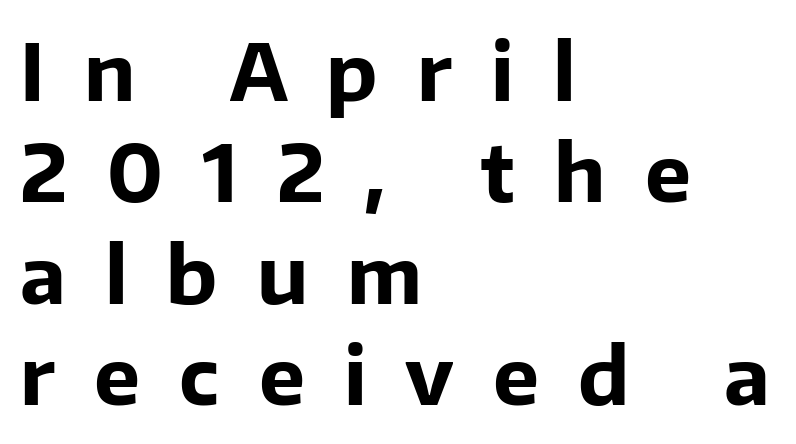
The image shows 78 px bold sans-serif type, upright; set left-aligned, normal line spacing (1.3x), unusually wide letter spacing (+0.5 em), not underlined; low stroke contrast and a medium x-height.
